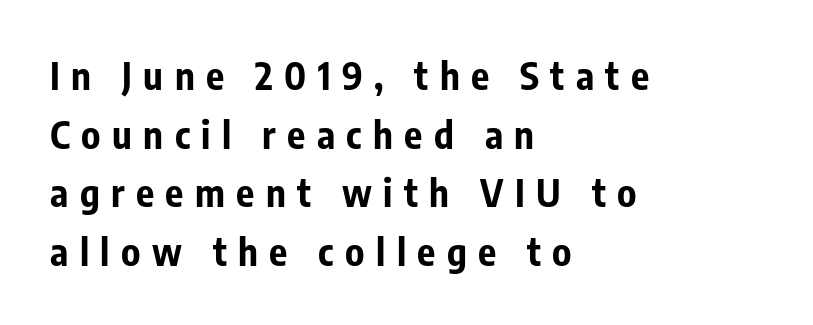
These lines stack with their left ends in a neat column. Does the leading feel generous? No, just average. Character widths vary here, with narrow letters taking less room than wide ones. Descender tails drop into unmarked territory. Strong, thick strokes mark this as bold type. The horizontal fit of the characters is loose and conspicuously gappy.
